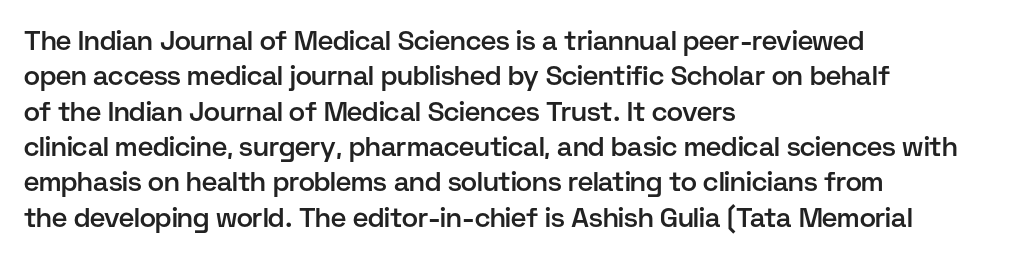
The image shows 27 px text type, upright; set left-aligned, normal line spacing (1.31x), normal letter spacing, not underlined.
